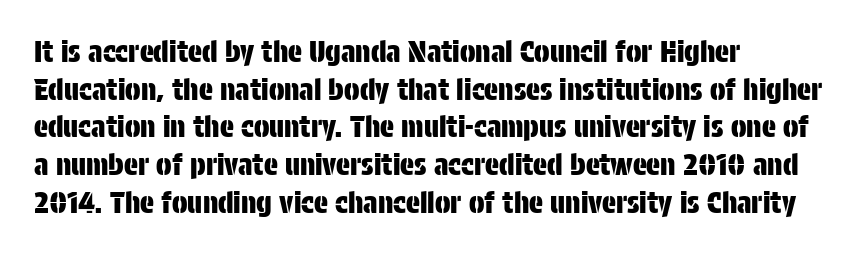
{"serif": "no", "italic": "no", "width": "condensed", "stroke_contrast": "low", "x_height": "large", "monospaced": "no", "underline": "no", "align": "left", "line_spacing": "normal", "line_spacing_ratio": 1.3, "letter_spacing": "normal", "letter_spacing_em": 0.0, "glyph_px": 29}
